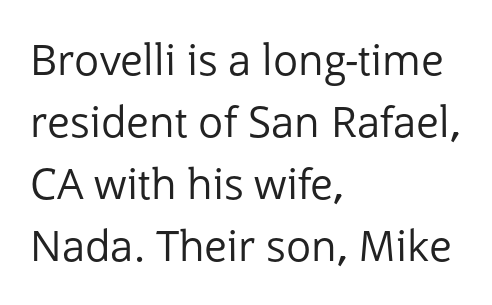
Q: Is the text bold? A: No.
Q: Is the text italic (slanted)? A: No, it is upright.
Q: Is the typeface a serif or a sans-serif typeface? A: Sans-serif.
Q: Is the text underlined? A: No.
Q: How is the paragraph aligned? A: Left-aligned.
Q: Is the spacing between letters normal or unusually wide? A: Normal.
Q: Is the spacing between lines tight, normal or loose? A: Normal.
Q: Width (condensed, normal, or wide)? A: Normal.
Q: Stroke contrast? A: Low.
Q: x-height? A: Medium.
Q: Monospaced? A: No.
